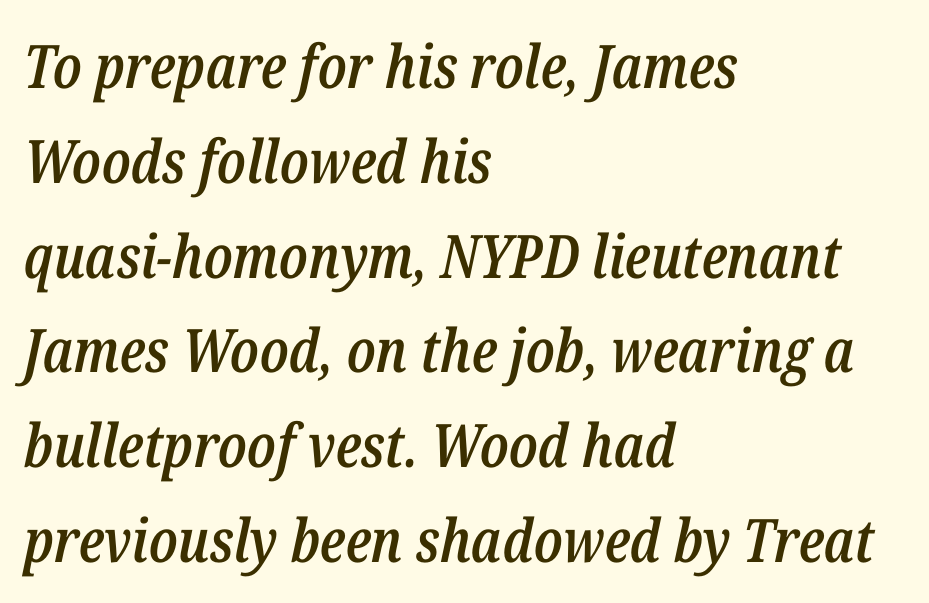
In CSS terms this would be text-align: left. Every letter is mildly thick-stroked: semibold rather than bold. Looks like regular typesetting: each glyph gets only the width it needs. Observe the lean: these are italic letterforms. Is the letter spacing exaggerated? No — it looks like the ordinary default. The space between consecutive lines is moderate.
